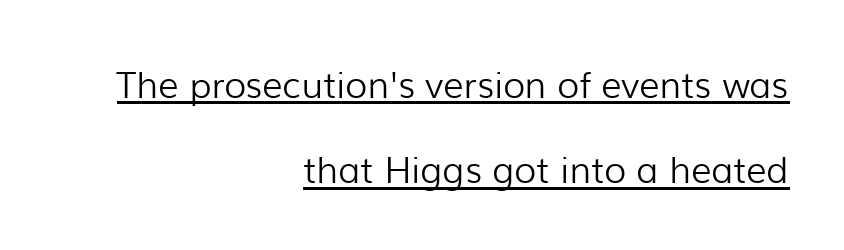
Varying glyph widths throughout — classic text-font behaviour. This rendering uses right alignment, leaving the left contour irregular. The passage shown has conventional tracking throughout. You can tell it's not italic because the verticals are truly vertical. Compared with a typical body face, this is equally light or lighter still. Quick note: interline space is abundant.
